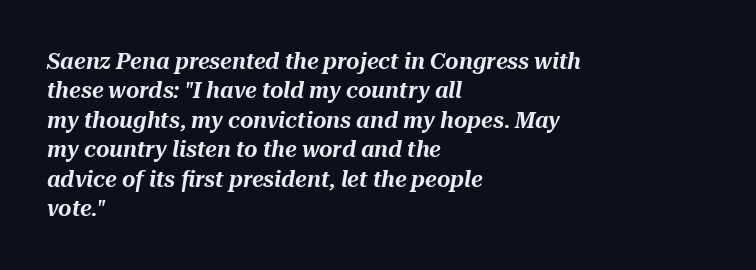
Q: Is the text italic (slanted)? A: Yes, it leans right by about 10 degrees.
Q: Is the text underlined? A: No.
Q: How is the paragraph aligned? A: Left-aligned.
Q: Is the spacing between letters normal or unusually wide? A: Normal.
Q: Is the spacing between lines tight, normal or loose? A: Normal.
